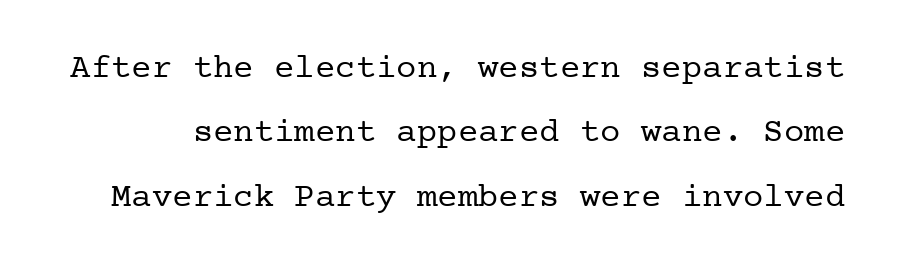
{"serif": "yes", "italic": "no", "bold": "no", "weight": "regular", "width": "normal", "stroke_contrast": "low", "x_height": "medium", "underline": "no", "line_spacing_ratio": 1.89, "letter_spacing": "normal", "letter_spacing_em": 0.0, "glyph_px": 34}
